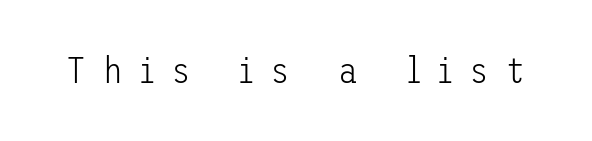
The face looks like a standard text weight, possibly lighter. The gap between lines stays unmarked. Characters remain perfectly vertical along every line. Typographically, this falls in the sans-serif category. A typesetter would call this heavily tracked-out type.
